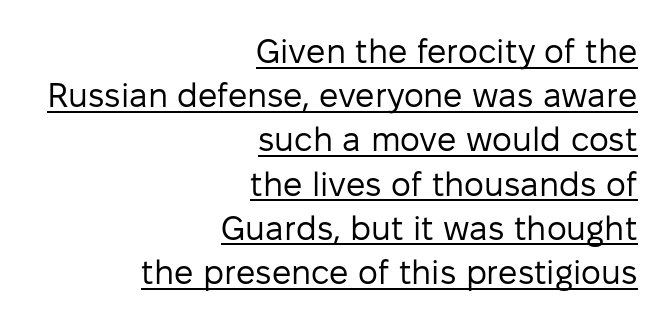
Q: Is the text bold? A: No.
Q: Is the text italic (slanted)? A: No, it is upright.
Q: Is the typeface a serif or a sans-serif typeface? A: Sans-serif.
Q: Is the text underlined? A: Yes.
Q: How is the paragraph aligned? A: Right-aligned.
Q: Is the spacing between letters normal or unusually wide? A: Normal.
Q: Is the spacing between lines tight, normal or loose? A: Normal.
Q: Width (condensed, normal, or wide)? A: Normal.
Q: Stroke contrast? A: Low.
Q: x-height? A: Medium.
Q: Monospaced? A: No.
